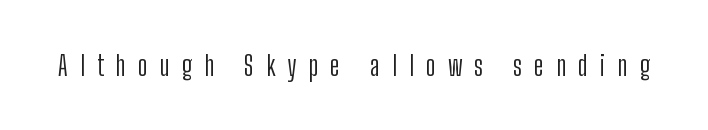
No word sits above an underline. Characters remain perfectly vertical along every line. Are there feet on the stems? There aren't — it's a sans. The typeface has the unassuming heft of standard copy or less. This sample has the flowing, uneven cadence of proportional lettering.
